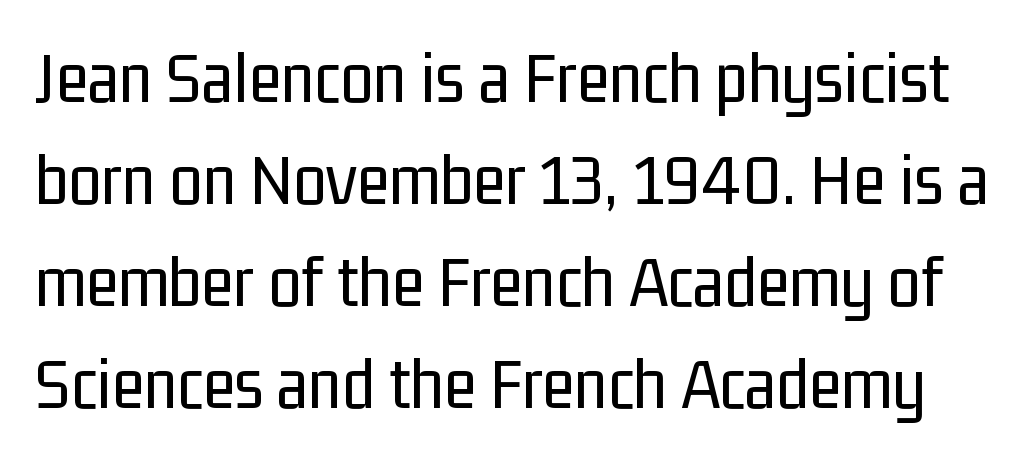
It's the straight-up-and-down kind of type. The rendering uses a moderate line-height, typical for paragraphs. The rendering keeps characters at their native spacing. Think of a printed novel: that variable character pitch is what you see here.
